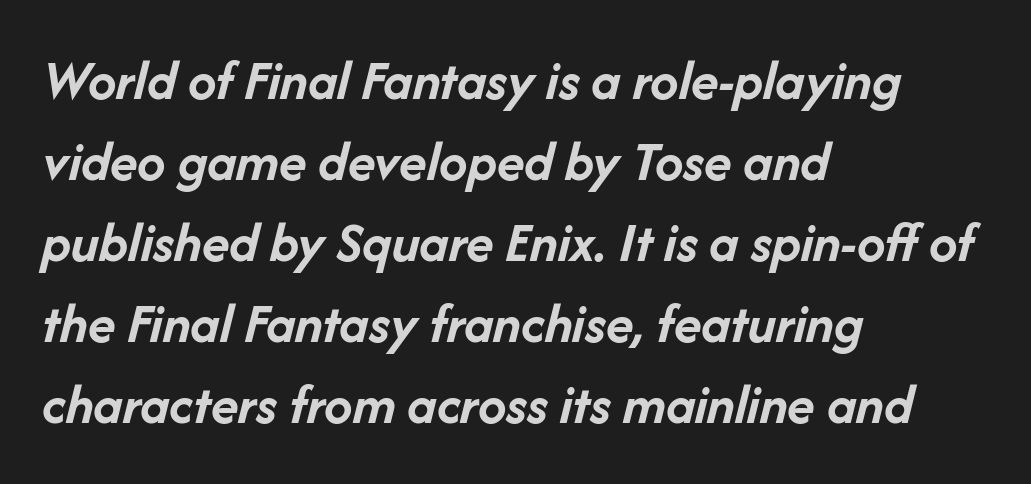
Q: Is the text bold? A: Yes.
Q: Is the text italic (slanted)? A: Yes, it leans right by about 14 degrees.
Q: Is the text underlined? A: No.
Q: How is the paragraph aligned? A: Left-aligned.
Q: Is the spacing between letters normal or unusually wide? A: Normal.
Q: Is the spacing between lines tight, normal or loose? A: Normal.
Q: Width (condensed, normal, or wide)? A: Normal.
Q: Stroke contrast? A: Low.
Q: x-height? A: Medium.
Q: Monospaced? A: No.
